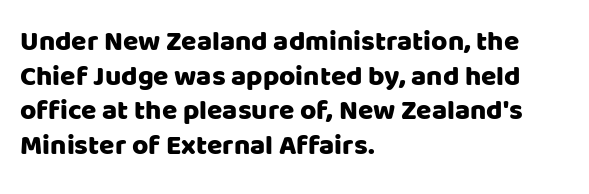
{"serif": "no", "italic": "no", "width": "normal", "stroke_contrast": "low", "x_height": "large", "monospaced": "no", "underline": "no", "align": "left", "line_spacing_ratio": 1.24, "letter_spacing": "normal", "letter_spacing_em": 0.0, "glyph_px": 28}
